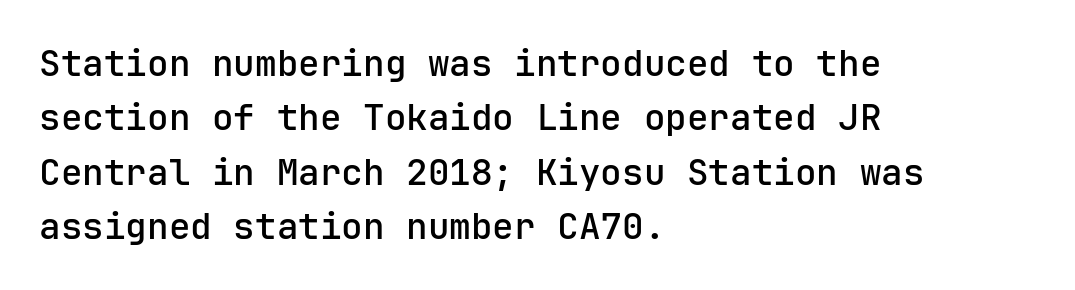
Ordinary non-slanted type is in use. Horizontal bands of white between lines are of average thickness. Looks like terminal output: every glyph gets an equal slot. The designer went with a sans here, leaving each stem footless. The strip under each line holds only bare page.
